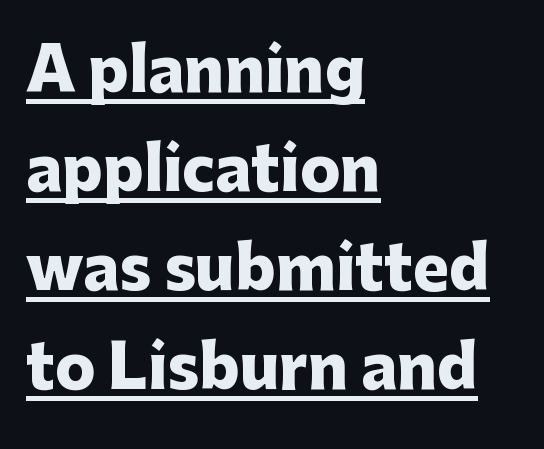
Looks like regular typesetting: each glyph gets only the width it needs. The rendering shows plain stroke endings on the letterforms — a sans-serif design. The horizontal fit of the characters is conventional and even. Ordinary non-slanted type is in use.
